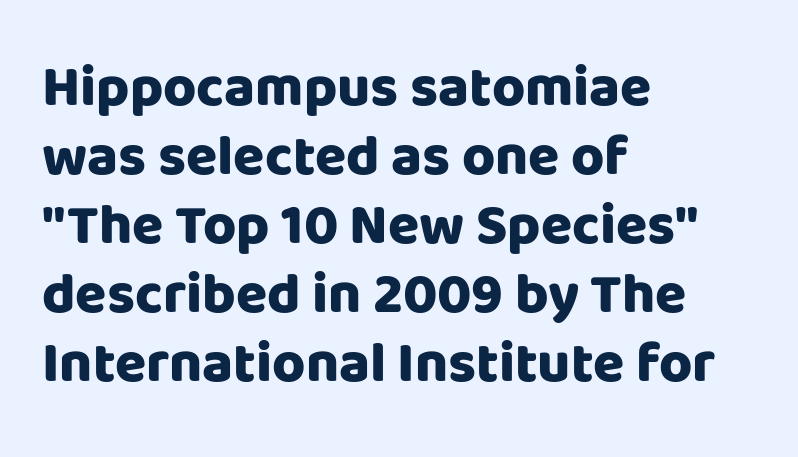
Notice how thick the strokes are: this is what a full bold looks like. Alignment: flush left. The letters carry no serifs — their stems end cleanly without finishing strokes. Underlining? Definitely not there.
